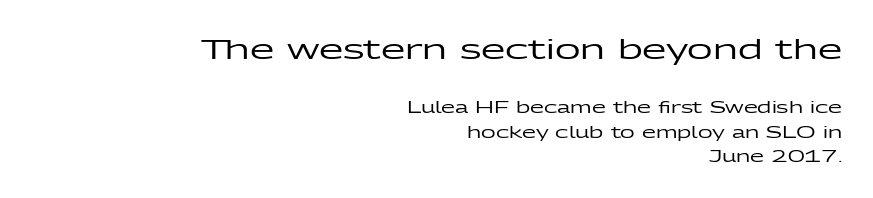
The image shows 28 px wide sans-serif type, upright; set right-aligned, normal line spacing (1.55x), normal letter spacing, not underlined; the first (top) block is 1.75x larger; low stroke contrast and a medium x-height.
